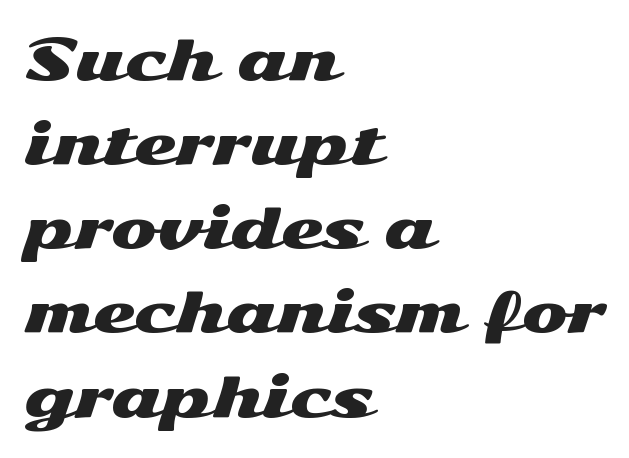
Q: Is the text italic (slanted)? A: Yes.
Q: Is the typeface a serif or a sans-serif typeface? A: Sans-serif.
Q: Is the text underlined? A: No.
Q: How is the paragraph aligned? A: Left-aligned.
Q: Is the spacing between letters normal or unusually wide? A: Normal.
Q: Is the spacing between lines tight, normal or loose? A: Normal.
Q: Width (condensed, normal, or wide)? A: Wide.
Q: Stroke contrast? A: Medium.
Q: x-height? A: Medium.
Q: Monospaced? A: No.
